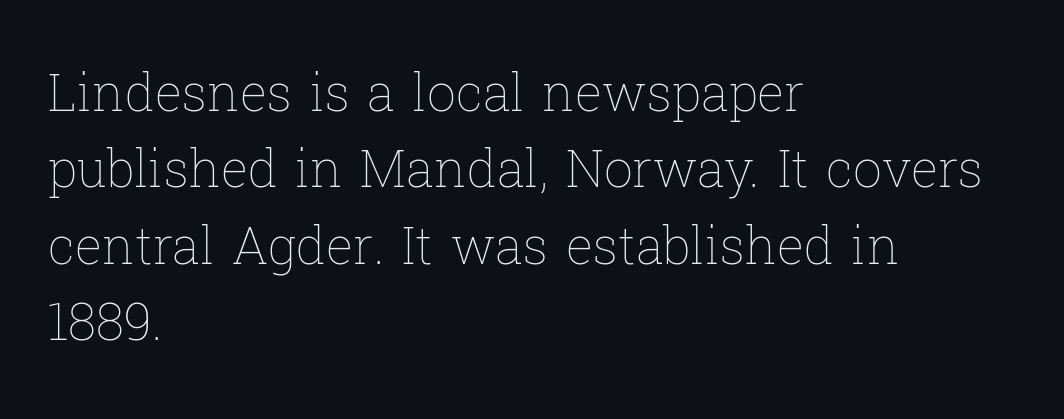
The image shows 51 px thin type, upright; set left-aligned, normal line spacing (1.5x), normal letter spacing, not underlined; low stroke contrast and a medium x-height.
